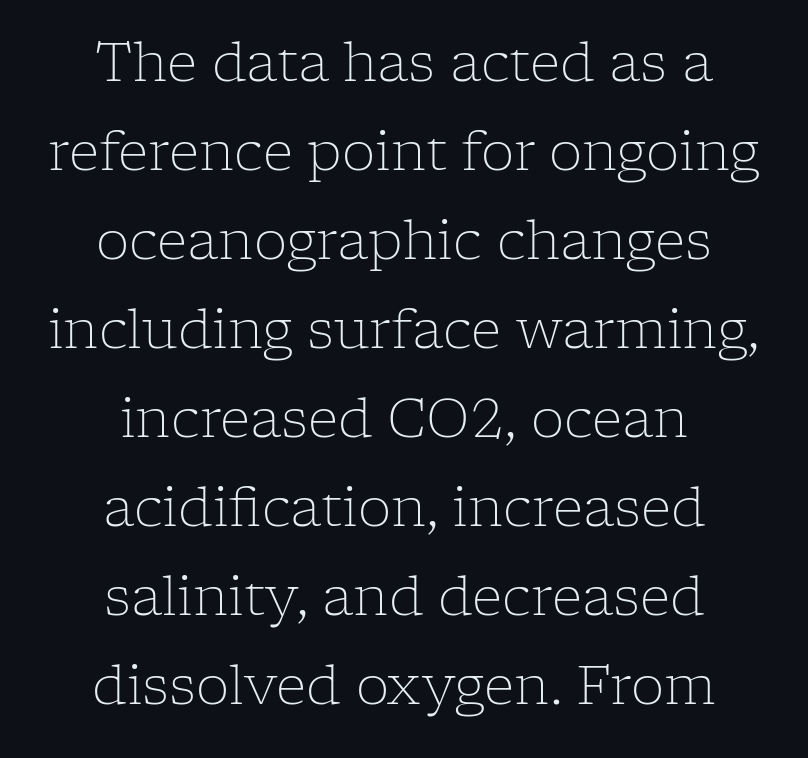
The font's upright variant was chosen for this text. Clear beneath every line of the passage. Font category for this specimen: serif. The typesetter chose a symmetrical, centered arrangement here. What stands out about the letter spacing? Nothing — it is the standard amount. Regular leading.
